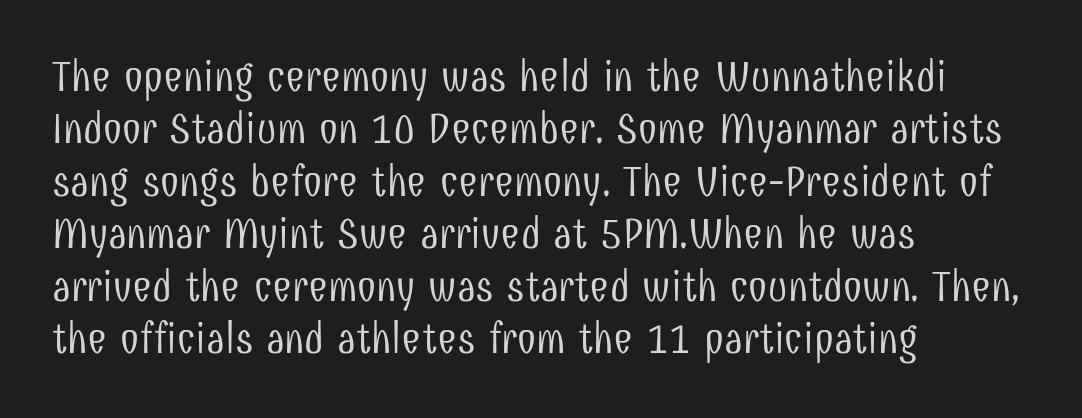
Note the varied advance widths — an 'i' is clearly narrower than an 'm'. The space directly below the letters is spotless. Short note: letters normally spaced. Short and long lines alike share a common starting point at left. Stems and bowls with no extra thickness — not bold.
